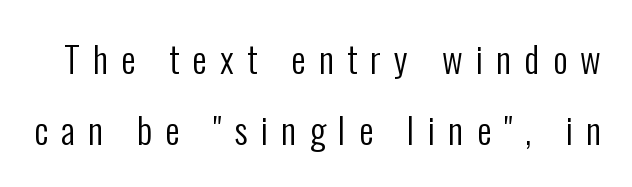
There is plenty of visible air inserted between adjacent glyphs. Does the type have serifs? No, each stem ends abruptly. No chunkiness to these letters — they're not bold. Note the varied advance widths — an 'i' is clearly narrower than an 'm'. You could fit nearly another row in the gap between these rows.
